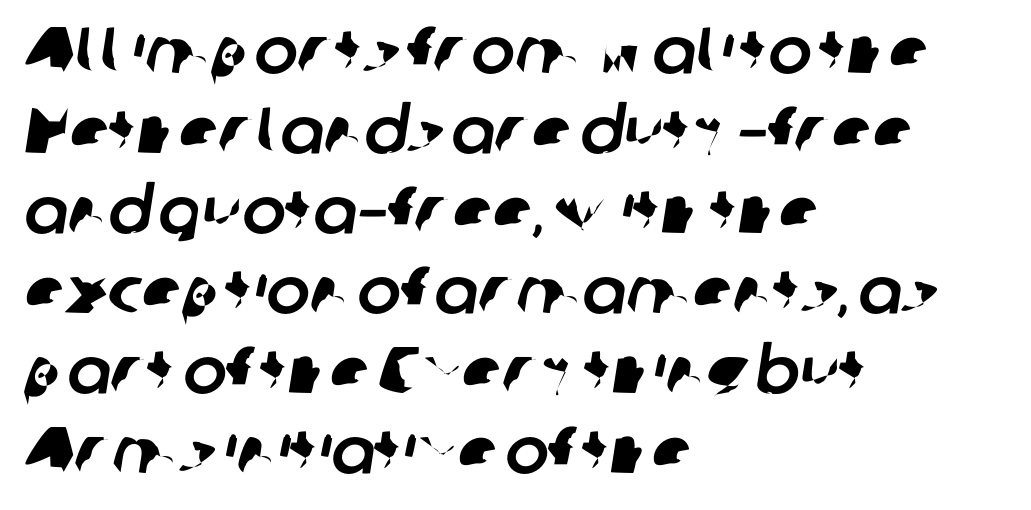
The image shows 65 px sans-serif type; set left-aligned, line spacing 1.23x, normal letter spacing, not underlined; low stroke contrast and a medium x-height.
